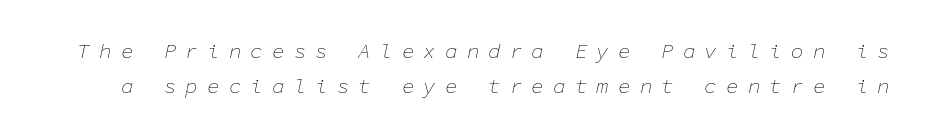
The image shows 21 px text type, italic (leaning right); set normal line spacing (1.69x), unusually wide letter spacing (+0.43 em), not underlined.
